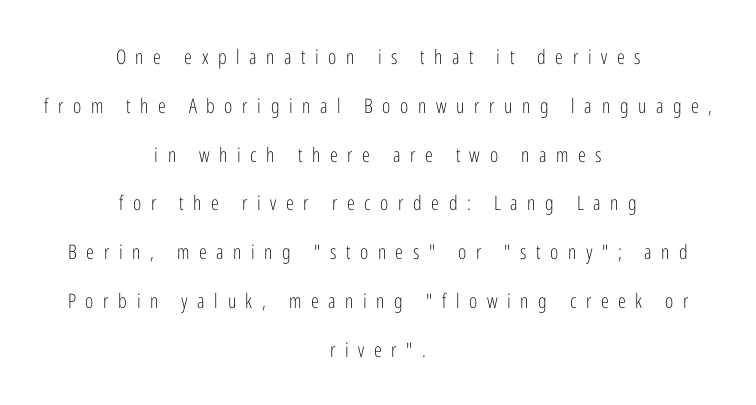
The whitespace from short lines is split evenly between both sides. The strokes are not fattened; the text isn't bold. These lines have a slow, spaced-out rhythm from letter to letter. Each new line begins a long way beneath the previous one. The specimen omits any rule beneath the text block's lines. Rendered with straight, roman letterforms.
